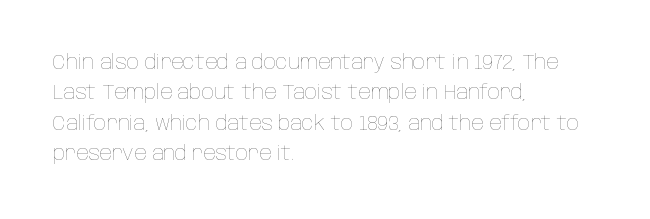
{"italic": "no", "bold": "no", "underline": "no", "align": "left", "line_spacing": "normal", "line_spacing_ratio": 1.52, "letter_spacing": "normal", "letter_spacing_em": 0.0, "glyph_px": 20}
